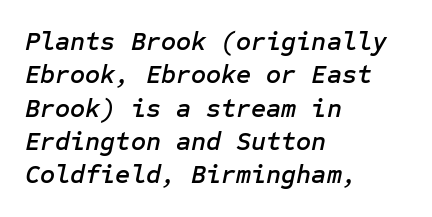
The image shows 26 px text type, italic (leaning right); set left-aligned, normal line spacing (1.28x), normal letter spacing, not underlined.
